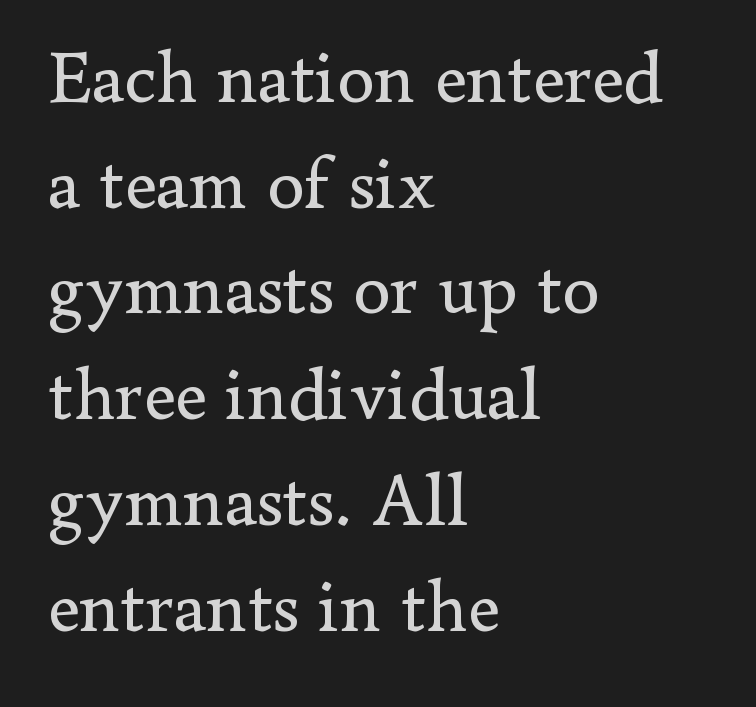
Q: Is the text bold? A: No.
Q: Is the text italic (slanted)? A: No, it is upright.
Q: Is the typeface a serif or a sans-serif typeface? A: Serif.
Q: Is the text underlined? A: No.
Q: How is the paragraph aligned? A: Left-aligned.
Q: Is the spacing between letters normal or unusually wide? A: Normal.
Q: Is the spacing between lines tight, normal or loose? A: Normal.
Q: Width (condensed, normal, or wide)? A: Normal.
Q: Stroke contrast? A: Low.
Q: x-height? A: Small.
Q: Monospaced? A: No.
